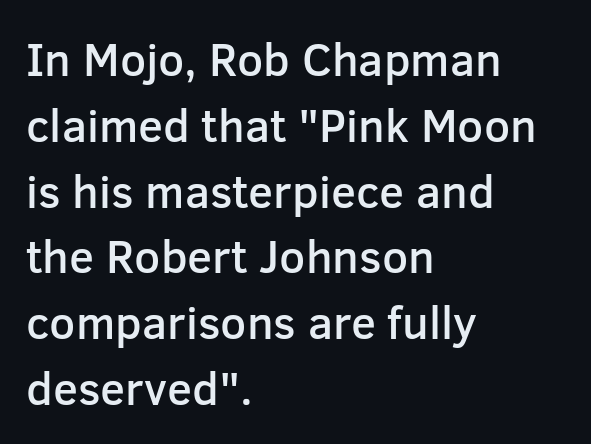
The image shows 46 px semibold sans-serif type, upright; set left-aligned, normal line spacing (1.43x), normal letter spacing, not underlined; low stroke contrast and a medium x-height.
